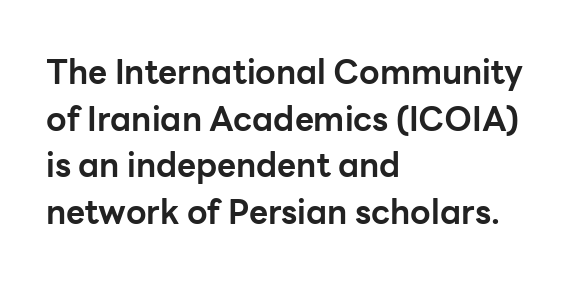
Q: Is the text bold? A: Yes.
Q: Is the text italic (slanted)? A: No, it is upright.
Q: Is the typeface a serif or a sans-serif typeface? A: Sans-serif.
Q: Is the text underlined? A: No.
Q: How is the paragraph aligned? A: Left-aligned.
Q: Is the spacing between letters normal or unusually wide? A: Normal.
Q: Is the spacing between lines tight, normal or loose? A: Normal.
Q: Width (condensed, normal, or wide)? A: Normal.
Q: Stroke contrast? A: Low.
Q: x-height? A: Medium.
Q: Monospaced? A: No.
